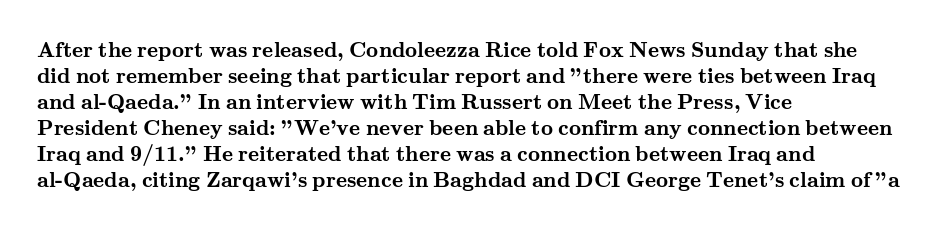
{"italic": "no", "bold": "yes", "underline": "no", "align": "left", "line_spacing_ratio": 1.24, "letter_spacing": "normal", "letter_spacing_em": 0.0, "glyph_px": 21}
